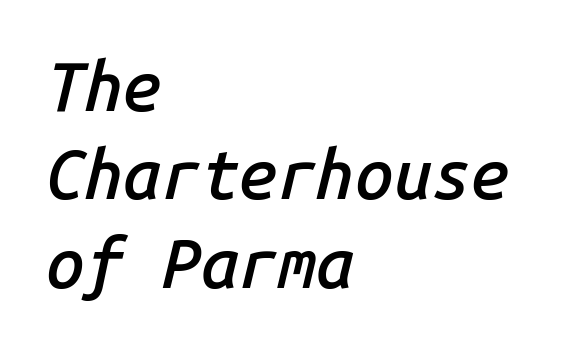
If you measured baseline to baseline, you'd find a middling distance. Words appear dense and cohesive because spacing is normal. A typesetter would mark this as italic. These lines stack with their left ends in a neat column.
